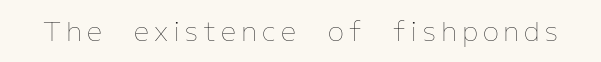
Q: Is the text bold? A: No.
Q: Is the text italic (slanted)? A: No, it is upright.
Q: Is the text underlined? A: No.
